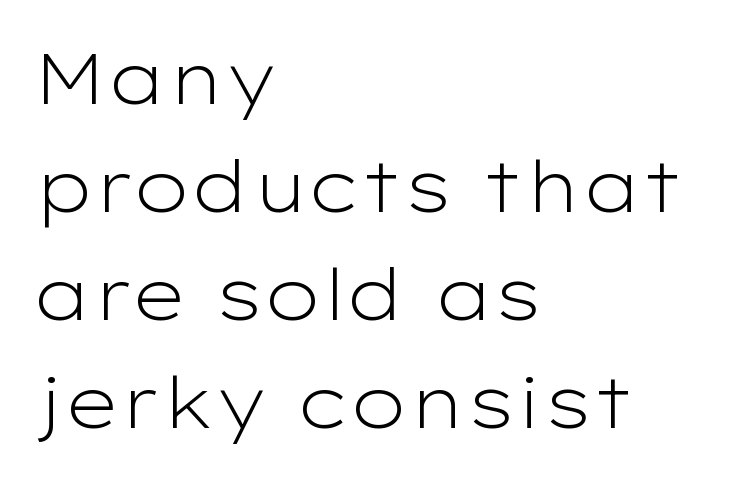
The image shows 71 px light, wide sans-serif type, upright; set left-aligned, normal line spacing (1.52x), normal letter spacing, not underlined; low stroke contrast and a medium x-height.
